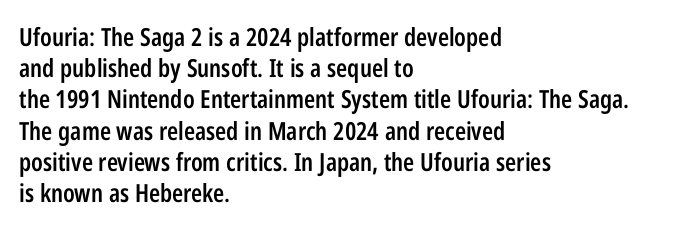
The image shows 25 px text type, upright; set left-aligned, normal line spacing (1.25x), normal letter spacing, not underlined.
